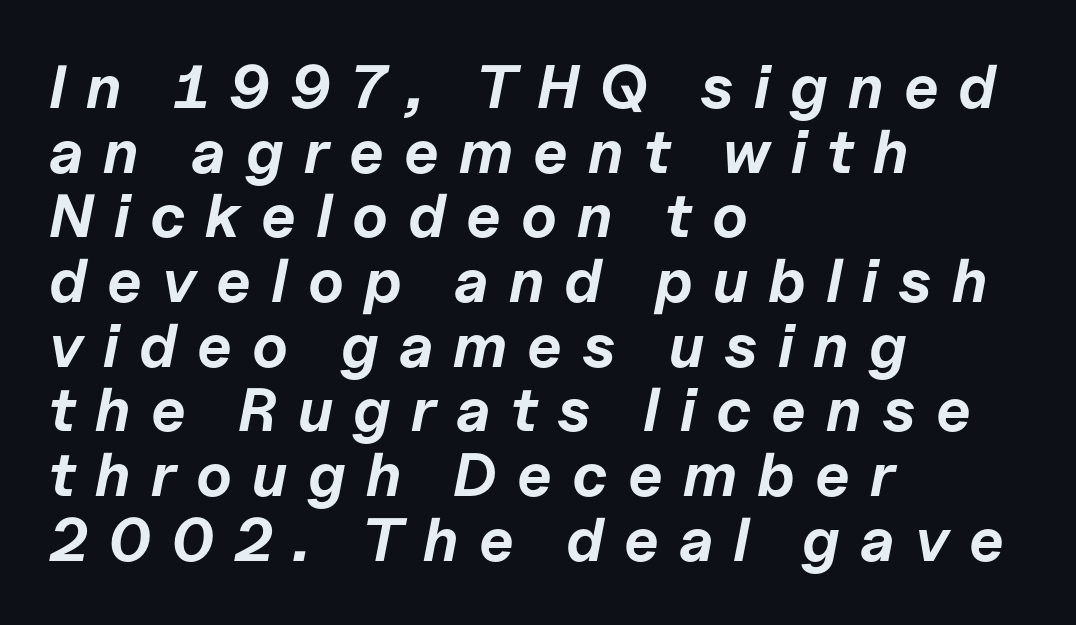
Honestly, the rows look squashed on top of each other. No word sits above an underline. Leftover space on each line is placed entirely after the last word. Thick stems and heavy bowls — unmistakably bold. Looks like regular typesetting: each glyph gets only the width it needs. The letters are spread apart with noticeably loose tracking.
